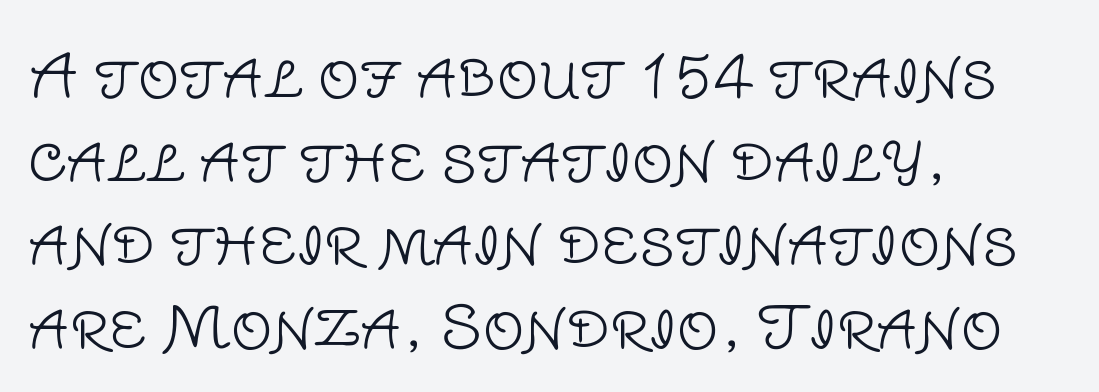
{"serif": "no", "bold": "no", "weight": "light", "width": "normal", "stroke_contrast": "low", "x_height": "large", "monospaced": "no", "underline": "no", "align": "left", "line_spacing": "normal", "line_spacing_ratio": 1.44, "letter_spacing": "normal", "letter_spacing_em": 0.0, "glyph_px": 58}
